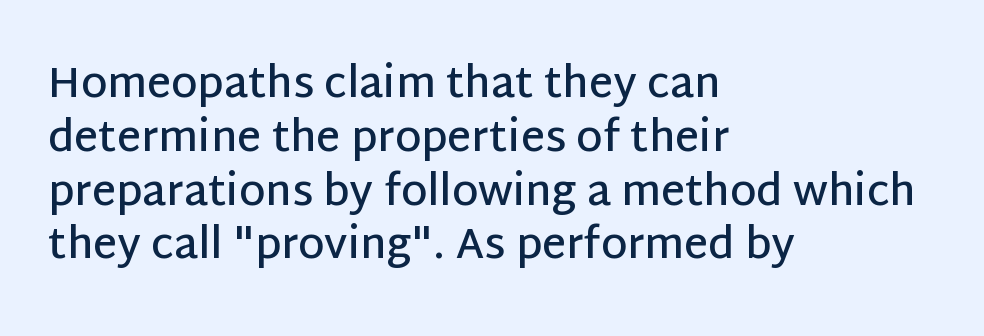
These lines keep a tight, regular rhythm from letter to letter. Every stem runs plumb, perpendicular to the baseline. Does the copy run flush right? No — it runs flush left. The rendering uses a moderate line-height, typical for paragraphs. Nope, no serifs anywhere on these letters. Bold? Not quite — semibold, heavier than regular but stopping short.
